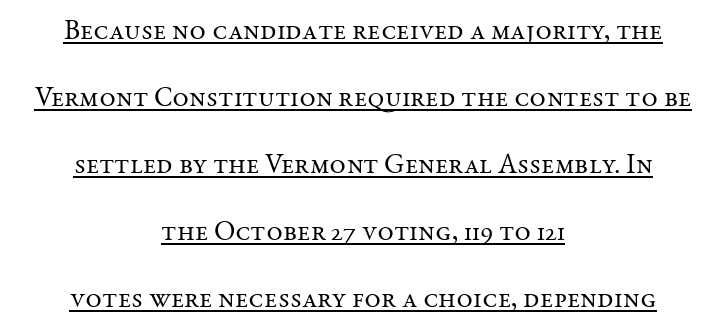
The image shows 28 px regular-weight serif type, upright; set centered, loose line spacing (2.39x), normal letter spacing, underlined; medium stroke contrast and a medium x-height.
